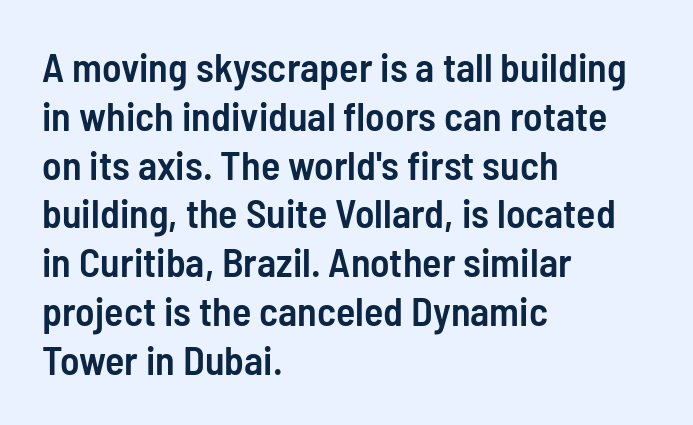
The image shows 40 px semibold, condensed sans-serif type, upright; set left-aligned, line spacing 1.22x, normal letter spacing, not underlined; low stroke contrast and a medium x-height.
